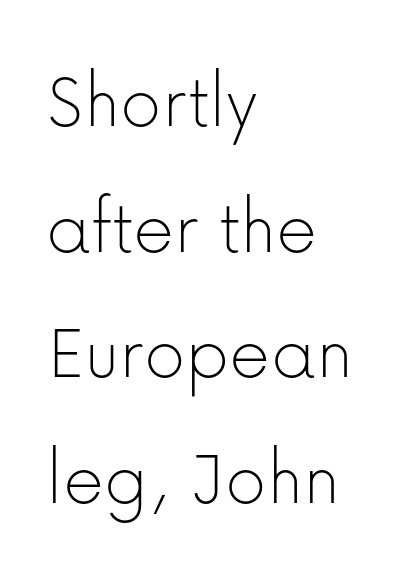
A typesetter would call this proportional, since set widths differ per character. This rendering uses left alignment, leaving the right contour irregular. Honestly, there is no underline to notice here at all. Does the type have serifs? No, each stem ends abruptly.
